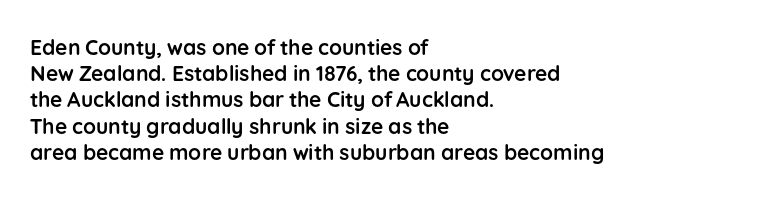
Does the weight exceed regular? Yes, all the way to bold. A typesetter would mark this as roman, not italic. The glyphs are unaccompanied by any horizontal stroke below them. Interline gaps are of average width in this sample. The horizontal fit of the characters is conventional and even.
